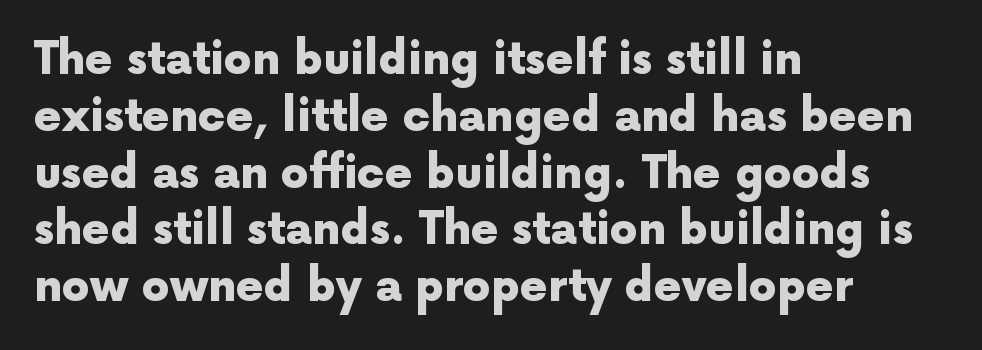
The image shows 44 px heavy sans-serif type, upright; set left-aligned, normal line spacing (1.29x), normal letter spacing, not underlined; a medium x-height.
